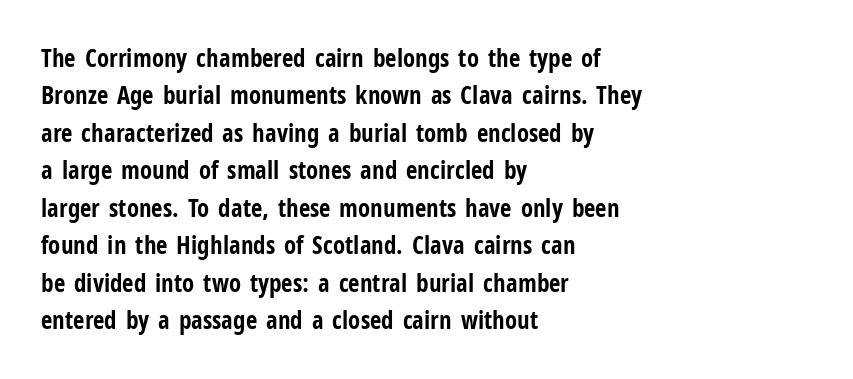
{"italic": "no", "bold": "yes", "underline": "no", "align": "left", "line_spacing": "normal", "line_spacing_ratio": 1.5, "letter_spacing": "normal", "letter_spacing_em": 0.0, "glyph_px": 25}
